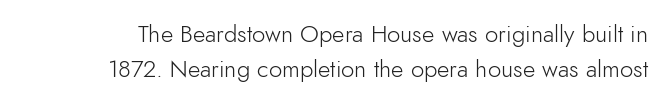
Q: Is the text bold? A: No.
Q: Is the text italic (slanted)? A: No, it is upright.
Q: Is the text underlined? A: No.
Q: Is the spacing between letters normal or unusually wide? A: Normal.
Q: Is the spacing between lines tight, normal or loose? A: Normal.
